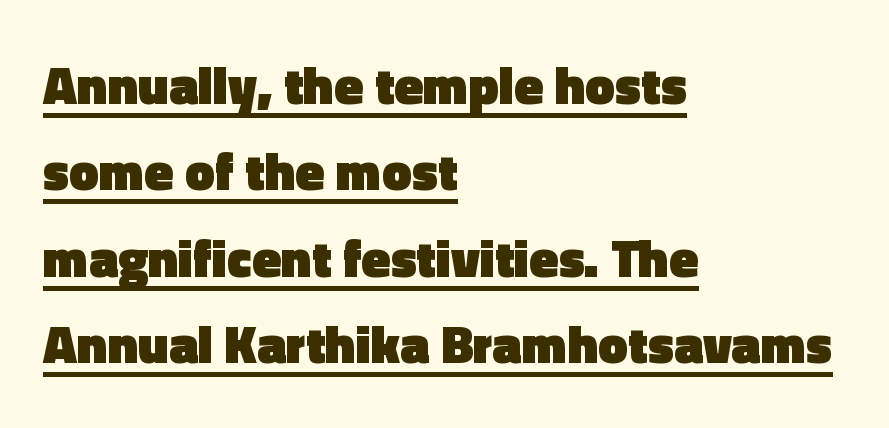
{"serif": "no", "italic": "no", "bold": "yes", "weight": "heavy", "width": "normal", "x_height": "medium", "monospaced": "no", "underline": "yes", "align": "left", "line_spacing": "normal", "line_spacing_ratio": 1.63, "letter_spacing": "normal", "letter_spacing_em": 0.0, "glyph_px": 53}
